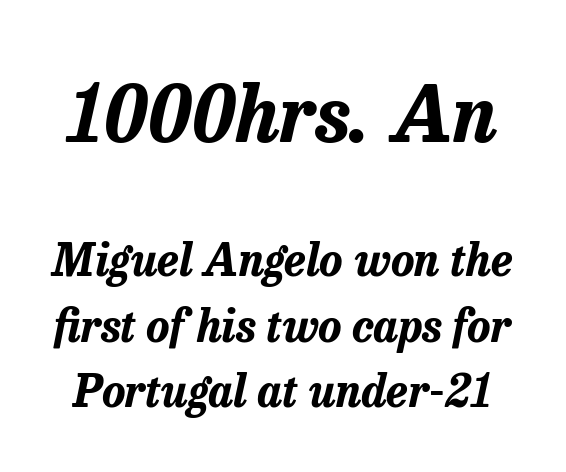
{"italic": "yes", "lean": "right", "slant_degrees": 13, "bold": "yes", "weight": "bold", "width": "normal", "stroke_contrast": "low", "x_height": "medium", "monospaced": "no", "underline": "no", "line_spacing": "normal", "line_spacing_ratio": 1.49, "letter_spacing": "normal", "letter_spacing_em": 0.0, "larger_block": "first", "size_ratio": 1.75, "glyph_px": 77}
